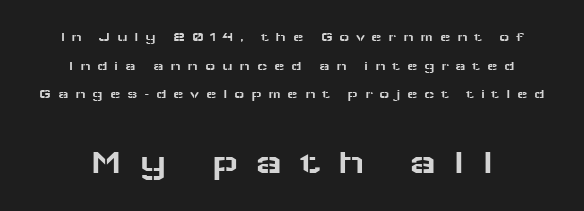
{"serif": "no", "italic": "no", "width": "wide", "stroke_contrast": "low", "x_height": "medium", "monospaced": "no", "underline": "no", "align": "center", "line_spacing": "loose", "line_spacing_ratio": 2.04, "letter_spacing": "wide", "letter_spacing_em": 0.46, "larger_block": "second", "size_ratio": 2.57, "glyph_px": 36}
